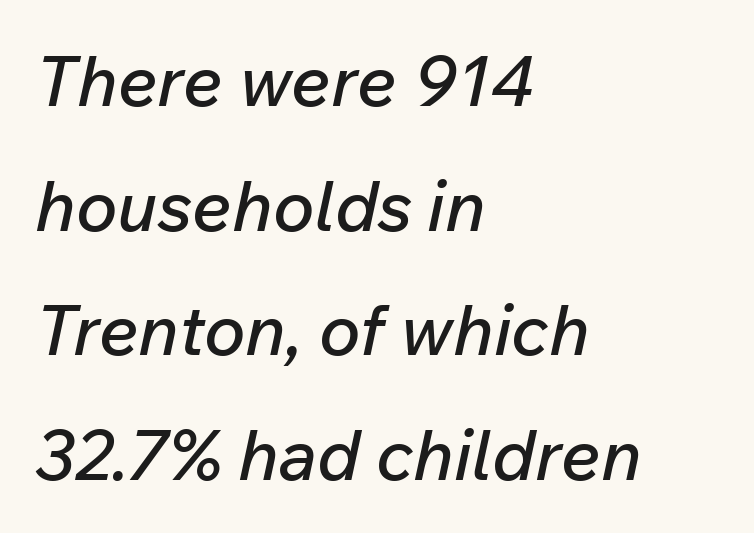
Is the type slanted? Yes — the strokes lean at a clear angle. The face used here is rendered with its standard letterfit. This sample is left-justified, so line endings fall wherever the words run out. The letters advance in unequal steps, a hallmark of proportional type.
